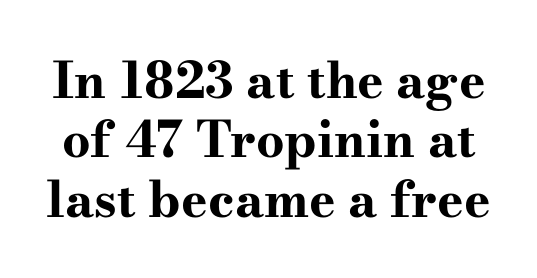
The image shows 50 px bold, wide serif type, upright; set line spacing 1.19x, normal letter spacing, not underlined; high stroke contrast and a small x-height.
